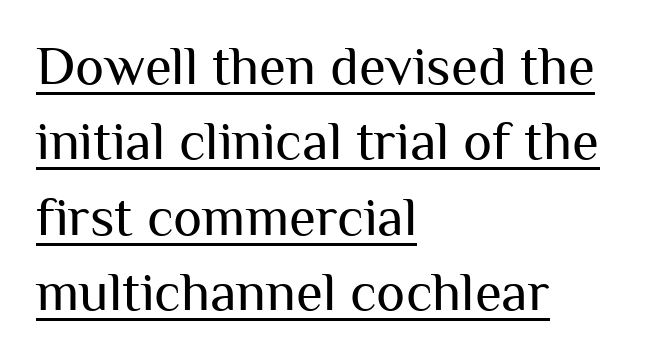
Q: Is the text bold? A: No.
Q: Is the text italic (slanted)? A: No, it is upright.
Q: Is the typeface a serif or a sans-serif typeface? A: Sans-serif.
Q: Is the text underlined? A: Yes.
Q: How is the paragraph aligned? A: Left-aligned.
Q: Is the spacing between letters normal or unusually wide? A: Normal.
Q: Is the spacing between lines tight, normal or loose? A: Normal.
Q: Width (condensed, normal, or wide)? A: Normal.
Q: Stroke contrast? A: Medium.
Q: x-height? A: Medium.
Q: Monospaced? A: No.
